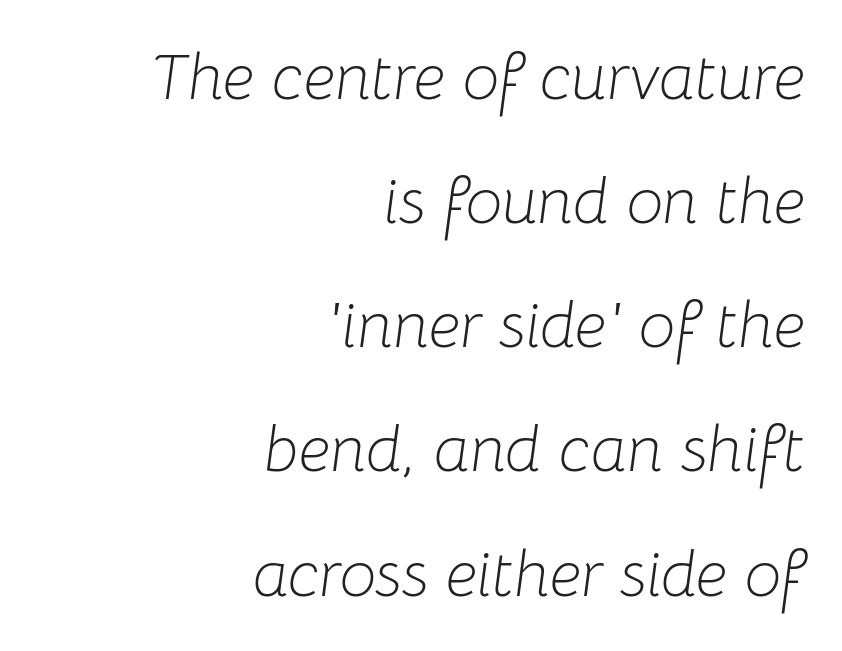
Q: Is the text bold? A: No.
Q: Is the text italic (slanted)? A: Yes, it leans right by about 8 degrees.
Q: Is the text underlined? A: No.
Q: How is the paragraph aligned? A: Right-aligned.
Q: Is the spacing between letters normal or unusually wide? A: Normal.
Q: Is the spacing between lines tight, normal or loose? A: Loose.
Q: Width (condensed, normal, or wide)? A: Normal.
Q: Stroke contrast? A: Low.
Q: x-height? A: Medium.
Q: Monospaced? A: No.
